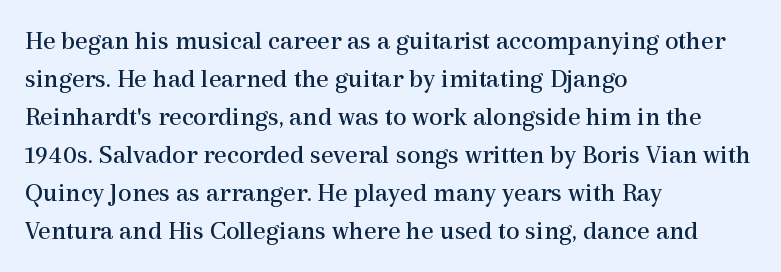
{"italic": "no", "bold": "no", "underline": "no", "align": "left", "line_spacing": "normal", "line_spacing_ratio": 1.41, "letter_spacing": "normal", "letter_spacing_em": 0.0, "glyph_px": 27}
